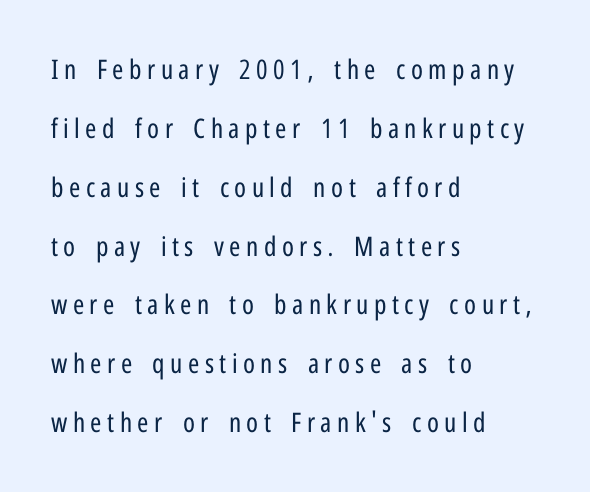
Loosely led — the rows are spread out. Honestly, there is no underline to notice here at all. A classic flush-left, rag-right setting is used for this passage. The weight would be labelled regular, book, light, or lighter still.
